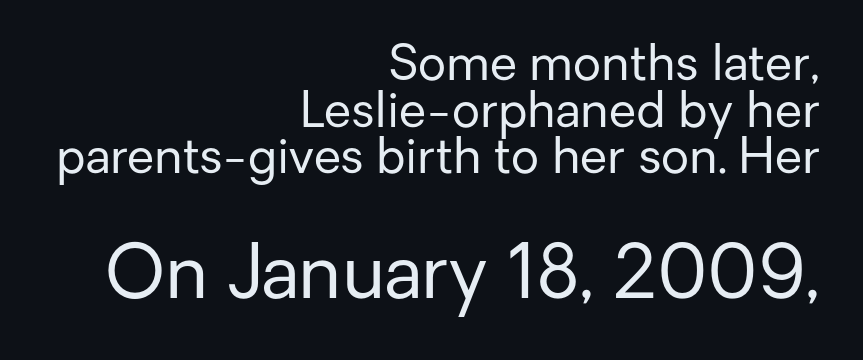
The image shows 74 px regular-weight sans-serif type, upright; set right-aligned, tight line spacing (0.95x), normal letter spacing, not underlined; the second (bottom) block is 1.51x larger; low stroke contrast and a medium x-height.
